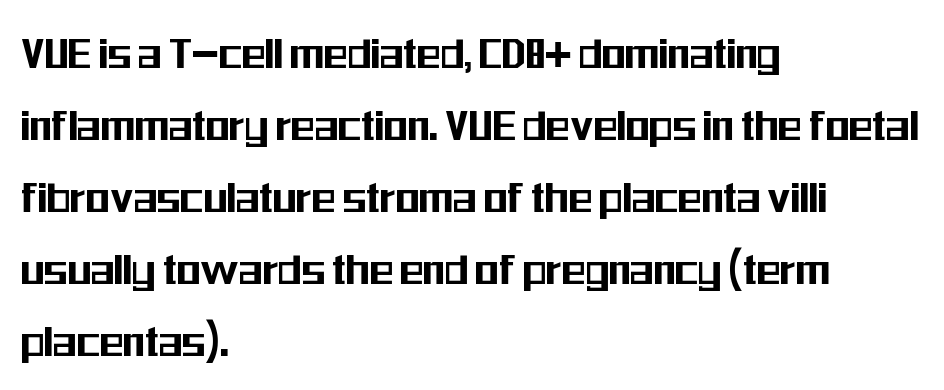
{"serif": "no", "italic": "no", "width": "condensed", "stroke_contrast": "medium", "x_height": "medium", "monospaced": "no", "underline": "no", "align": "left", "line_spacing": "normal", "line_spacing_ratio": 1.47, "letter_spacing": "normal", "letter_spacing_em": 0.0, "glyph_px": 49}
